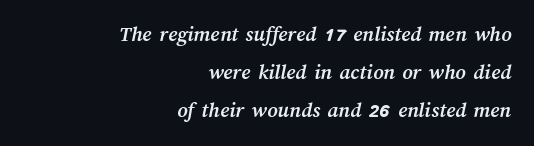
Q: Is the text bold? A: Yes.
Q: Is the text underlined? A: No.
Q: How is the paragraph aligned? A: Right-aligned.
Q: Is the spacing between letters normal or unusually wide? A: Normal.
